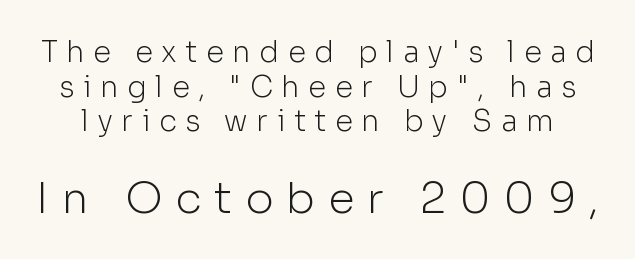
Q: Is the text bold? A: No.
Q: Is the text italic (slanted)? A: No, it is upright.
Q: Is the typeface a serif or a sans-serif typeface? A: Sans-serif.
Q: Is the text underlined? A: No.
Q: Is the spacing between letters normal or unusually wide? A: Unusually wide.
Q: Which block of text is set in a larger size, the first (top) or the second (bottom)? A: The second (bottom) one.
Q: Width (condensed, normal, or wide)? A: Normal.
Q: Stroke contrast? A: Low.
Q: x-height? A: Medium.
Q: Monospaced? A: No.
